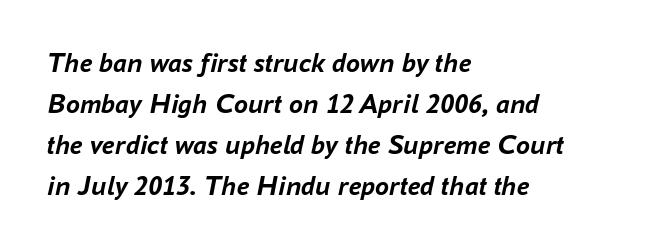
The image shows 28 px semibold type, italic (leaning right); set left-aligned, normal line spacing (1.46x), normal letter spacing, not underlined; low stroke contrast and a medium x-height.
